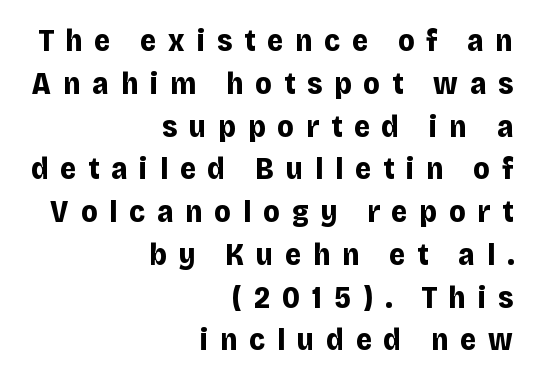
Q: Is the text bold? A: Yes.
Q: Is the text italic (slanted)? A: No, it is upright.
Q: Is the typeface a serif or a sans-serif typeface? A: Sans-serif.
Q: Is the text underlined? A: No.
Q: How is the paragraph aligned? A: Right-aligned.
Q: Is the spacing between letters normal or unusually wide? A: Unusually wide.
Q: Is the spacing between lines tight, normal or loose? A: Normal.
Q: Width (condensed, normal, or wide)? A: Normal.
Q: Stroke contrast? A: Low.
Q: x-height? A: Large.
Q: Monospaced? A: No.
